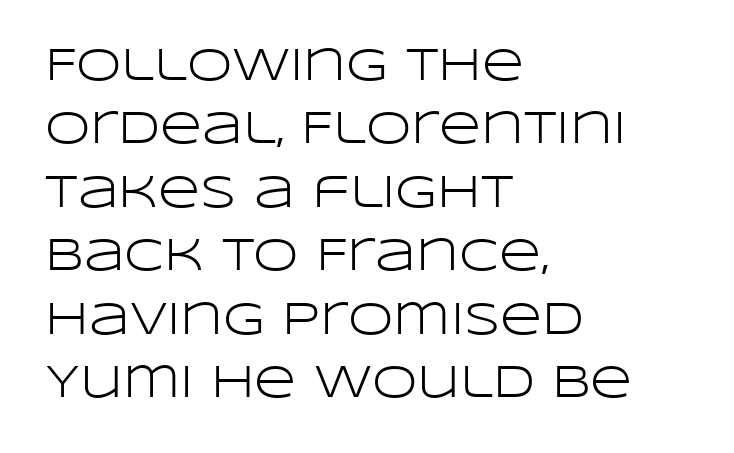
{"serif": "no", "italic": "no", "bold": "no", "weight": "light", "width": "wide", "stroke_contrast": "low", "x_height": "large", "monospaced": "no", "underline": "no", "align": "left", "line_spacing": "normal", "line_spacing_ratio": 1.38, "letter_spacing": "normal", "letter_spacing_em": 0.0, "glyph_px": 46}
